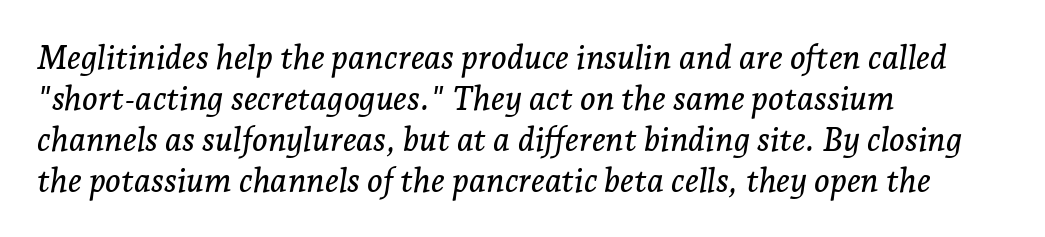
{"serif": "yes", "italic": "yes", "lean": "right", "slant_degrees": 7, "width": "normal", "stroke_contrast": "low", "x_height": "medium", "monospaced": "no", "underline": "no", "align": "left", "line_spacing_ratio": 1.24, "letter_spacing": "normal", "letter_spacing_em": 0.0, "glyph_px": 33}
